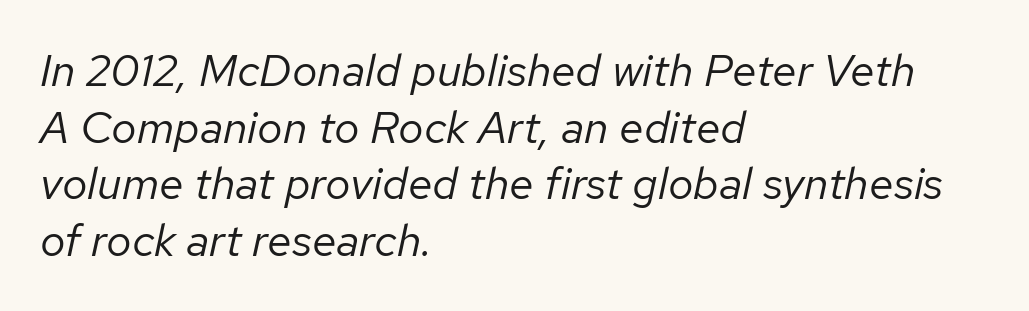
The rendering applies a slant to the glyphs. Compared with typical body copy, the letter spacing here is the same. The space directly below the letters is spotless. The weight tops out at a normal text grade. Each line starts at the same left margin while the right side varies. The rendering uses natural spacing where letterforms have individual widths.
